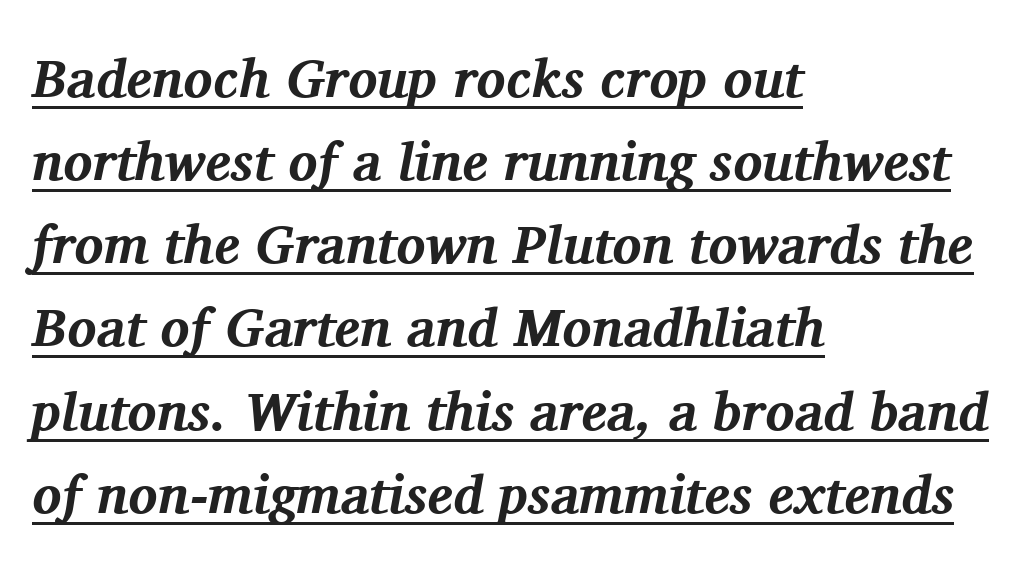
The image shows 54 px bold serif type, italic (leaning right); set left-aligned, normal line spacing (1.54x), normal letter spacing, underlined; medium stroke contrast and a medium x-height.
